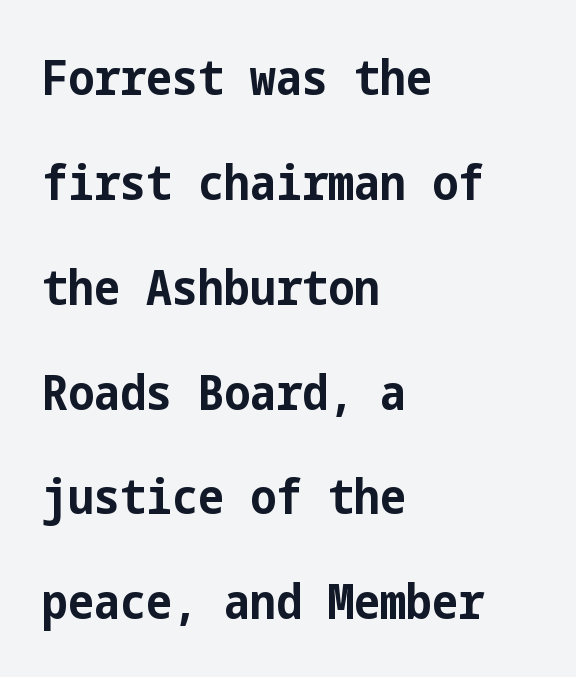
Look at the tracking — it's just the regular setting, nothing added. A great deal of white space separates one row of letters from the next. Plenty of ink on the page — the face is bold. The lettering holds an erect, upright posture throughout. The letters carry no serifs — their stems end cleanly without finishing strokes. The words here are not underlined.
